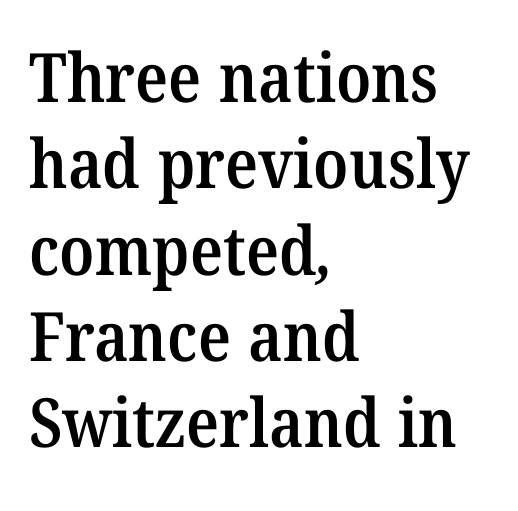
Is this a sans? No — the strokes have serifs. Is this a fixed-width face? No — the glyphs have proportional, varying widths. Inter-character spacing is left at the font's built-in metrics. This rendering uses left alignment, leaving the right contour irregular.
